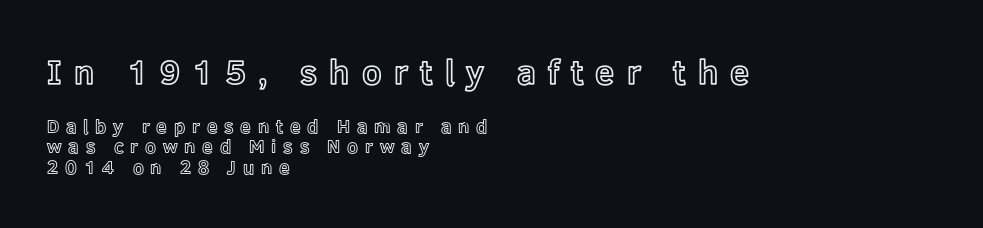
{"italic": "no", "width": "normal", "x_height": "medium", "monospaced": "no", "underline": "no", "align": "left", "line_spacing": "tight", "line_spacing_ratio": 1.1, "letter_spacing": "wide", "letter_spacing_em": 0.36, "larger_block": "first", "size_ratio": 1.79, "glyph_px": 34}
